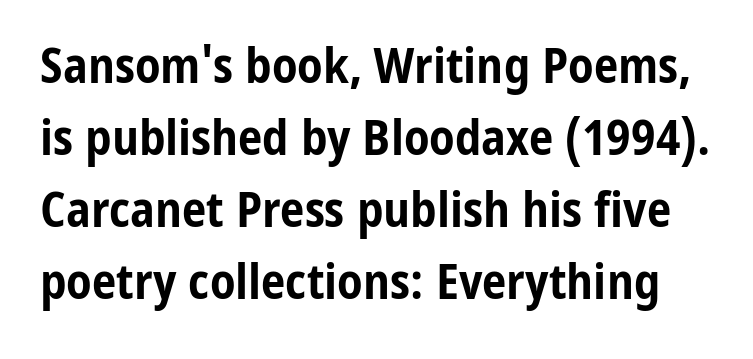
{"serif": "no", "italic": "no", "bold": "yes", "weight": "bold", "width": "condensed", "stroke_contrast": "low", "x_height": "medium", "monospaced": "no", "underline": "no", "line_spacing": "normal", "line_spacing_ratio": 1.47, "letter_spacing": "normal", "letter_spacing_em": 0.0, "glyph_px": 49}
